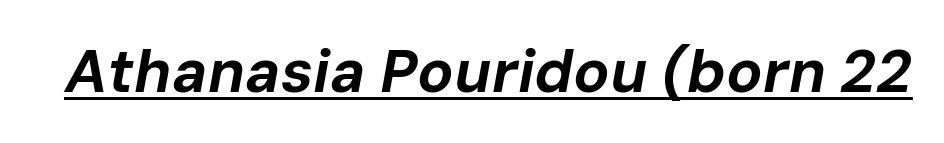
Q: Is the text bold? A: Yes.
Q: Is the text italic (slanted)? A: Yes, it leans right by about 10 degrees.
Q: Is the text underlined? A: Yes.
Q: Is the spacing between letters normal or unusually wide? A: Normal.
Q: Width (condensed, normal, or wide)? A: Normal.
Q: Stroke contrast? A: Low.
Q: x-height? A: Medium.
Q: Monospaced? A: No.
